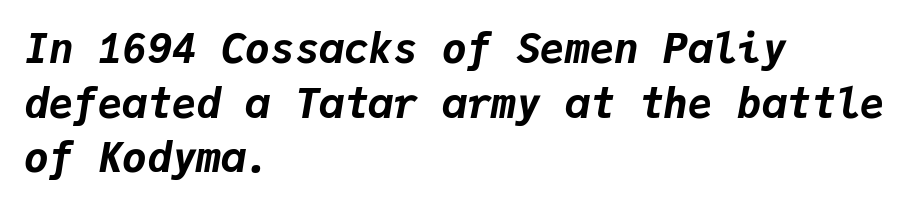
Is the block centered? No — it sits flush against the left margin. Italic? Definitely — the glyphs are oblique. Its strokes are broad and dark, the hallmark of bold type. Baseline-to-baseline distance is the conventional proportion of letter height. Descenders hang freely into open space. Words appear dense and cohesive because spacing is normal.
